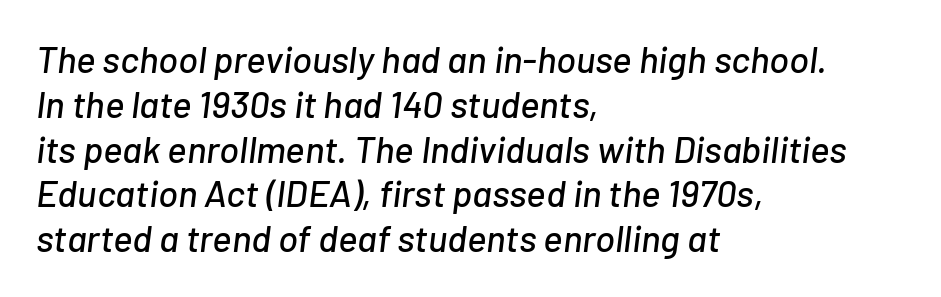
The image shows 37 px text type, italic (leaning right); set left-aligned, line spacing 1.21x, normal letter spacing, not underlined; low stroke contrast and a medium x-height.
